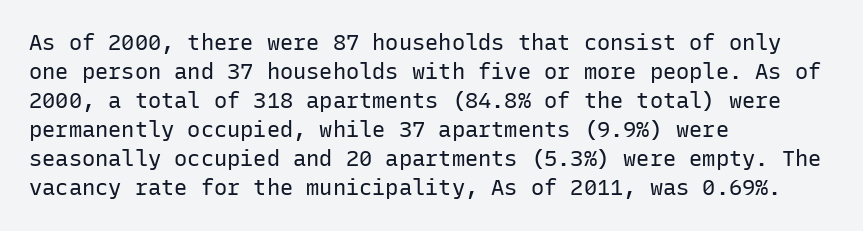
The image shows 22 px text type, upright; set left-aligned, normal line spacing (1.32x), normal letter spacing, not underlined.
